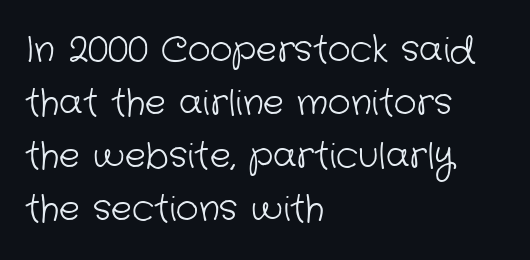
Q: Is the text bold? A: No.
Q: Is the typeface a serif or a sans-serif typeface? A: Sans-serif.
Q: Is the text underlined? A: No.
Q: How is the paragraph aligned? A: Left-aligned.
Q: Is the spacing between letters normal or unusually wide? A: Normal.
Q: Is the spacing between lines tight, normal or loose? A: Normal.
Q: Width (condensed, normal, or wide)? A: Normal.
Q: Stroke contrast? A: Low.
Q: x-height? A: Medium.
Q: Monospaced? A: No.
